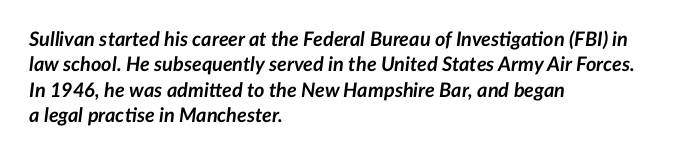
The image shows 20 px bold type, italic (leaning right); set left-aligned, normal line spacing (1.27x), normal letter spacing, not underlined.
